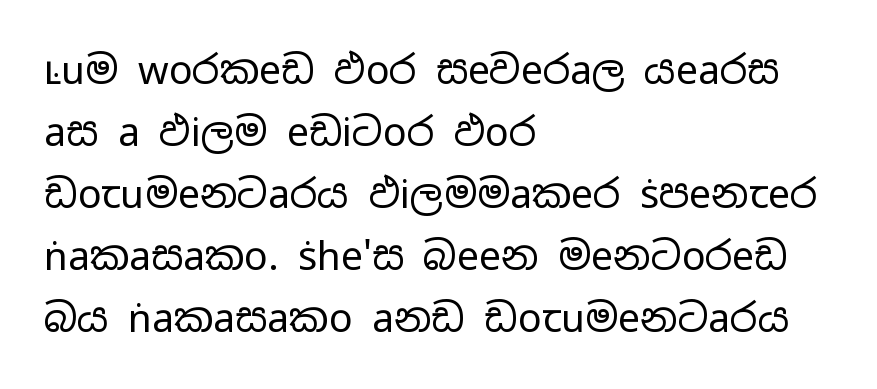
What's the leading like? Ordinary, nothing unusual. Counters stay open thanks to moderate or lighter strokes. This sample is left-justified, so line endings fall wherever the words run out. The gaps between neighbouring characters are ordinary and unremarkable. The baseline area is clear. Tall strokes in this sample are plumb rather than angled.
